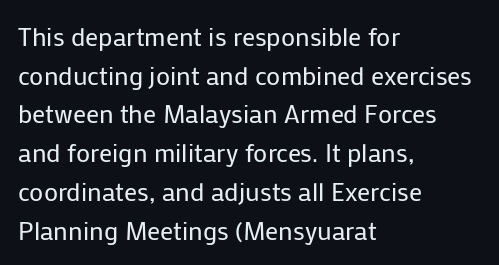
The image shows 26 px text type, upright; set left-aligned, normal line spacing (1.49x), normal letter spacing, not underlined.
